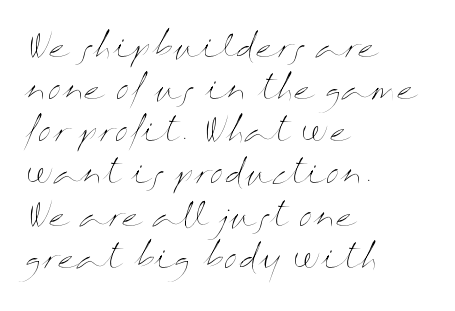
{"bold": "no", "weight": "thin", "width": "wide", "stroke_contrast": "medium", "x_height": "medium", "monospaced": "no", "underline": "no", "align": "left", "line_spacing": "normal", "line_spacing_ratio": 1.36, "letter_spacing": "normal", "letter_spacing_em": 0.0, "glyph_px": 31}
